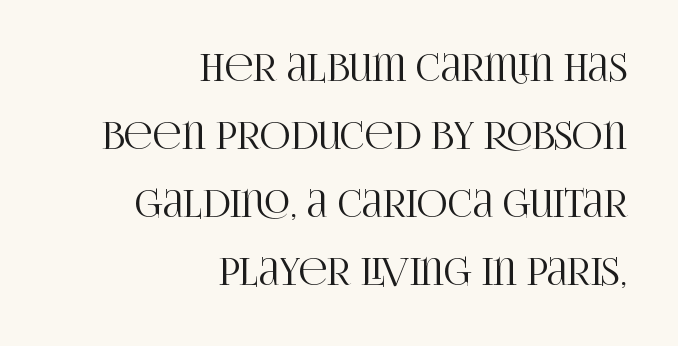
The space beneath each line is pristine and unruled. Spacing verdict: proportional, widths tailored to each character. The rendering anchors every line to the right-hand side. Ascenders rise straight up at ninety degrees. Does the type have serifs? Yes, each stem ends in a small foot.
